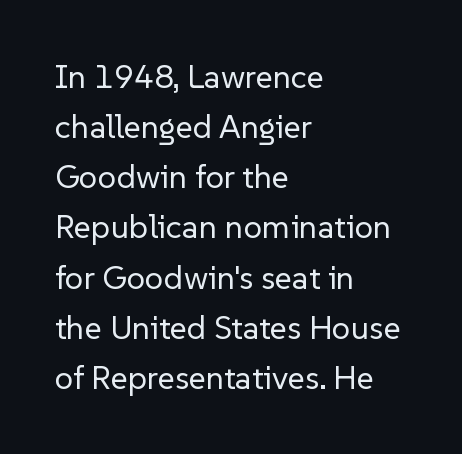
{"serif": "no", "italic": "no", "bold": "no", "weight": "regular", "width": "normal", "stroke_contrast": "low", "x_height": "medium", "monospaced": "no", "underline": "no", "align": "left", "line_spacing": "normal", "line_spacing_ratio": 1.52, "letter_spacing": "normal", "letter_spacing_em": 0.0, "glyph_px": 33}
